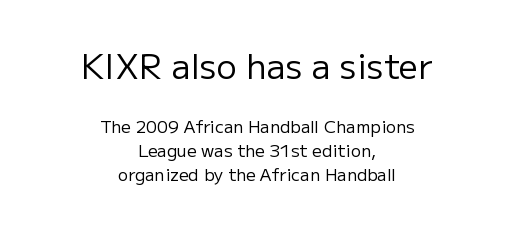
{"serif": "no", "italic": "no", "bold": "no", "weight": "regular", "width": "normal", "stroke_contrast": "low", "x_height": "medium", "monospaced": "no", "underline": "no", "align": "center", "line_spacing": "normal", "line_spacing_ratio": 1.39, "letter_spacing": "normal", "letter_spacing_em": 0.0, "larger_block": "first", "size_ratio": 2.0, "glyph_px": 34}
